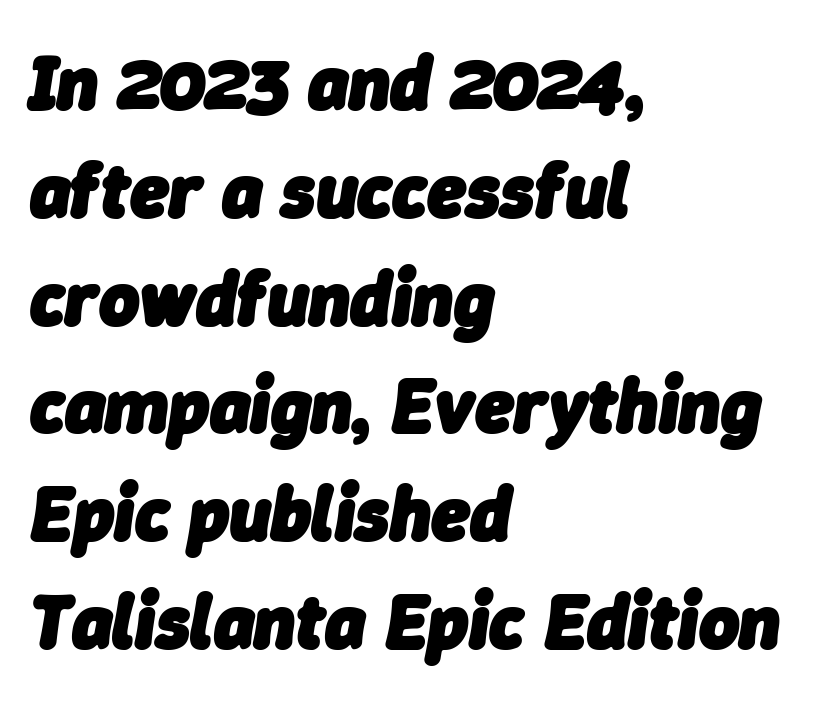
The image shows 77 px heavy type, italic (leaning right); set left-aligned, normal line spacing (1.4x), normal letter spacing, not underlined; low stroke contrast and a medium x-height.
